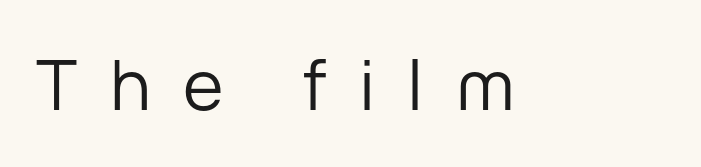
Q: Is the text bold? A: No.
Q: Is the text italic (slanted)? A: No, it is upright.
Q: Is the typeface a serif or a sans-serif typeface? A: Sans-serif.
Q: Is the text underlined? A: No.
Q: Is the spacing between letters normal or unusually wide? A: Unusually wide.
Q: Width (condensed, normal, or wide)? A: Normal.
Q: Stroke contrast? A: Low.
Q: x-height? A: Medium.
Q: Monospaced? A: No.
